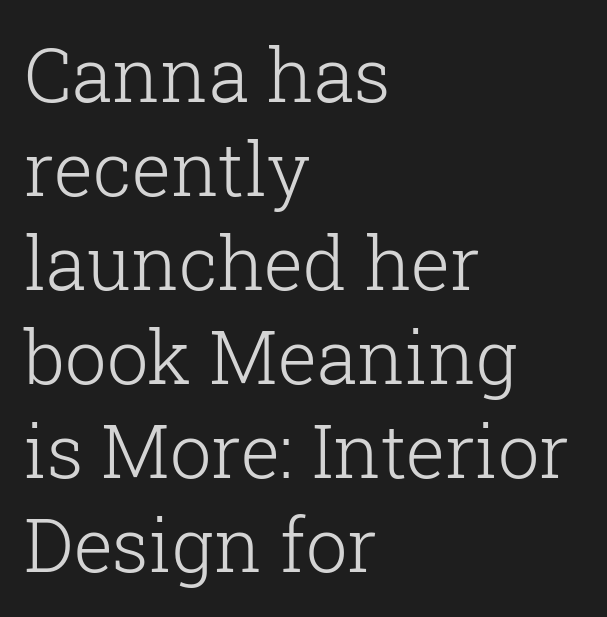
The image shows 74 px light serif type, upright; set left-aligned, normal line spacing (1.27x), normal letter spacing, not underlined; low stroke contrast and a medium x-height.
